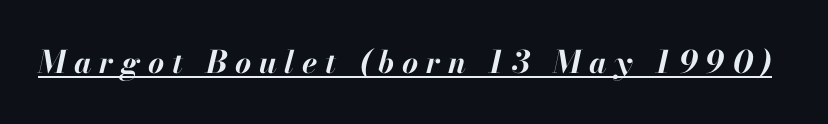
When letters slant like this, we call the style italic. Substantial extra tracking has been applied to these lines. Compared with undecorated copy, this sample adds a rule below the words. The passage shown is typed in a proportional face where columns would drift.
